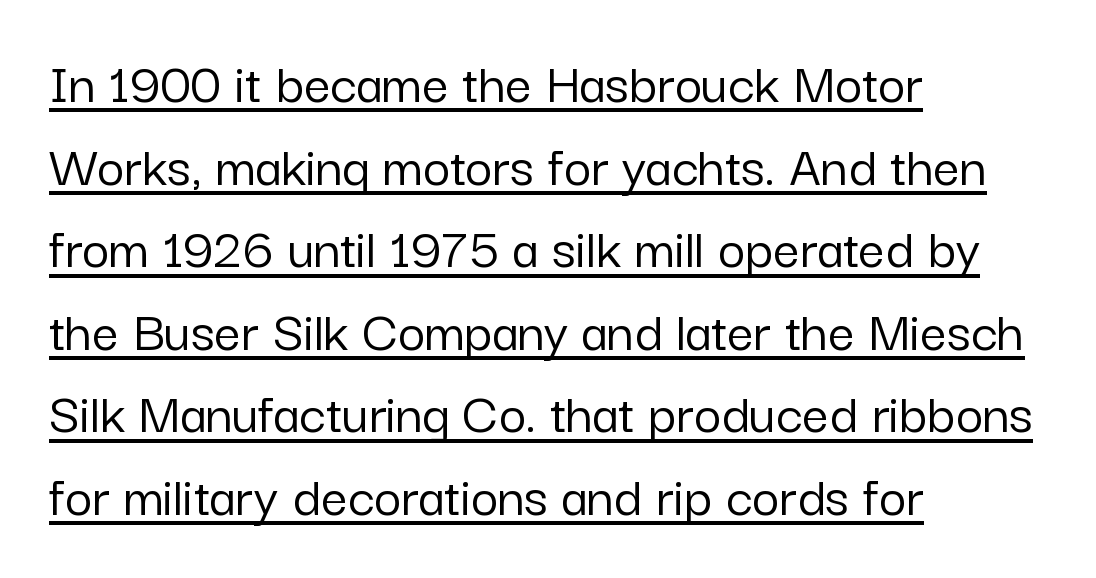
The image shows 59 px sans-serif type, upright; set left-aligned, normal line spacing (1.4x), normal letter spacing, underlined; low stroke contrast and a medium x-height.
